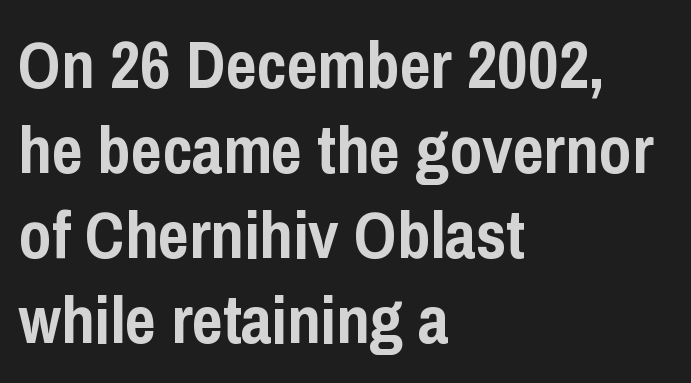
Q: Is the text bold? A: Yes.
Q: Is the text italic (slanted)? A: No, it is upright.
Q: Is the typeface a serif or a sans-serif typeface? A: Sans-serif.
Q: Is the text underlined? A: No.
Q: How is the paragraph aligned? A: Left-aligned.
Q: Is the spacing between letters normal or unusually wide? A: Normal.
Q: Is the spacing between lines tight, normal or loose? A: Normal.
Q: Width (condensed, normal, or wide)? A: Condensed.
Q: Stroke contrast? A: Low.
Q: x-height? A: Medium.
Q: Monospaced? A: No.
